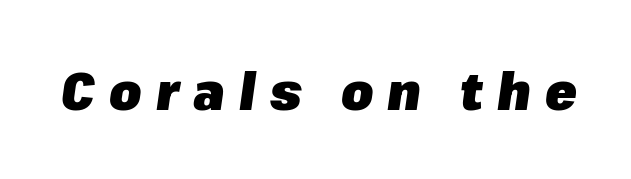
{"italic": "yes", "lean": "right", "slant_degrees": 8, "bold": "yes", "weight": "heavy", "width": "normal", "stroke_contrast": "low", "x_height": "medium", "monospaced": "no", "underline": "no", "letter_spacing": "wide", "letter_spacing_em": 0.27, "glyph_px": 52}
